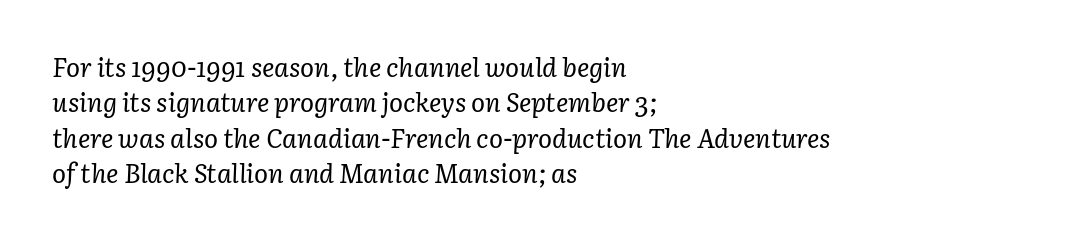
Q: Is the text bold? A: No.
Q: Is the text italic (slanted)? A: Yes, it leans right by about 3 degrees.
Q: Is the text underlined? A: No.
Q: How is the paragraph aligned? A: Left-aligned.
Q: Is the spacing between letters normal or unusually wide? A: Normal.
Q: Is the spacing between lines tight, normal or loose? A: Normal.
